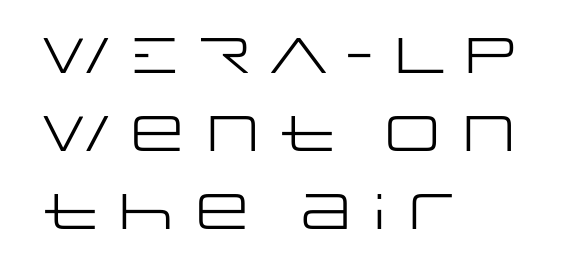
{"serif": "no", "italic": "no", "bold": "no", "weight": "regular", "width": "wide", "stroke_contrast": "low", "x_height": "large", "monospaced": "no", "underline": "no", "align": "left", "line_spacing": "normal", "line_spacing_ratio": 1.56, "letter_spacing": "normal", "letter_spacing_em": 0.0, "glyph_px": 50}
